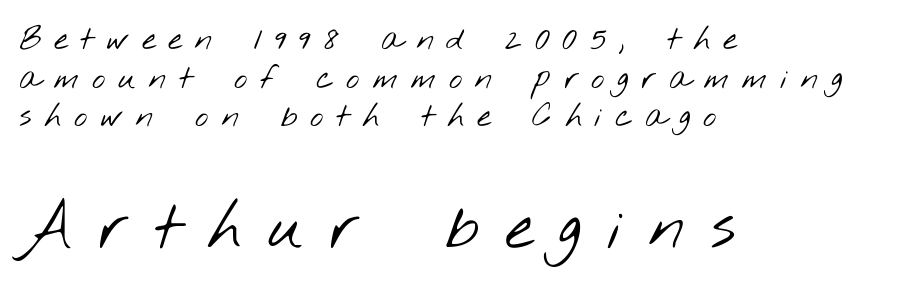
Q: Is the text bold? A: No.
Q: Is the typeface a serif or a sans-serif typeface? A: Sans-serif.
Q: Is the text underlined? A: No.
Q: How is the paragraph aligned? A: Left-aligned.
Q: Is the spacing between letters normal or unusually wide? A: Unusually wide.
Q: Which block of text is set in a larger size, the first (top) or the second (bottom)? A: The second (bottom) one.
Q: Width (condensed, normal, or wide)? A: Wide.
Q: Stroke contrast? A: Low.
Q: x-height? A: Small.
Q: Monospaced? A: No.
